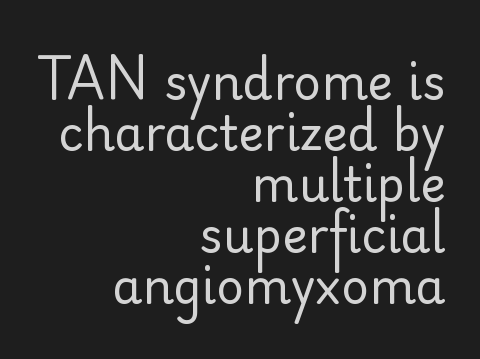
{"serif": "no", "italic": "no", "bold": "no", "weight": "regular", "width": "normal", "stroke_contrast": "low", "x_height": "small", "monospaced": "no", "underline": "no", "align": "right", "line_spacing": "tight", "line_spacing_ratio": 1.06, "letter_spacing": "normal", "letter_spacing_em": 0.0, "glyph_px": 48}
